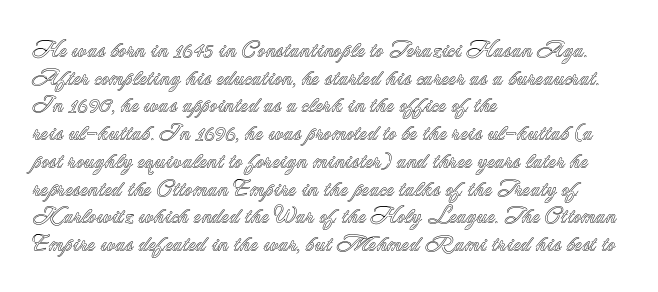
The image shows 22 px text type; set left-aligned, normal line spacing (1.26x), normal letter spacing, not underlined.
